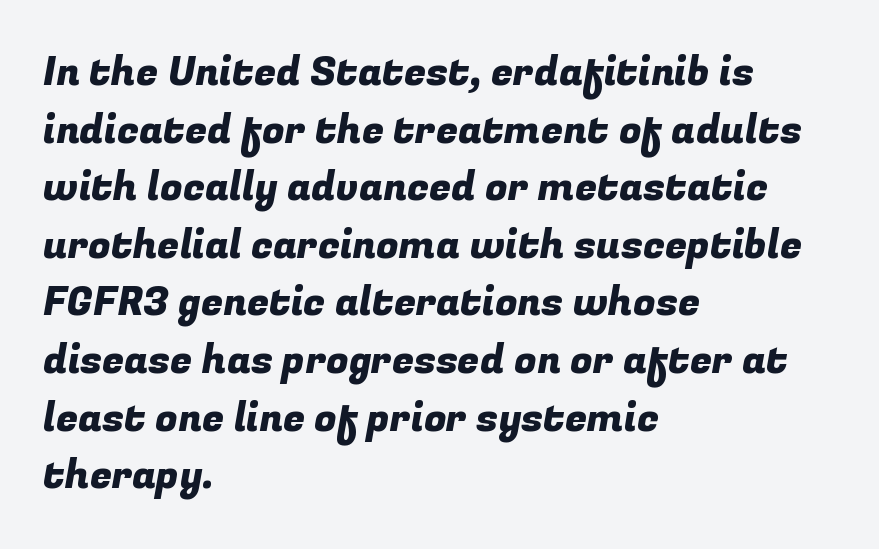
Q: Is the typeface a serif or a sans-serif typeface? A: Sans-serif.
Q: Is the text underlined? A: No.
Q: How is the paragraph aligned? A: Left-aligned.
Q: Is the spacing between letters normal or unusually wide? A: Normal.
Q: Is the spacing between lines tight, normal or loose? A: Normal.
Q: Width (condensed, normal, or wide)? A: Normal.
Q: Stroke contrast? A: Low.
Q: x-height? A: Medium.
Q: Monospaced? A: No.
